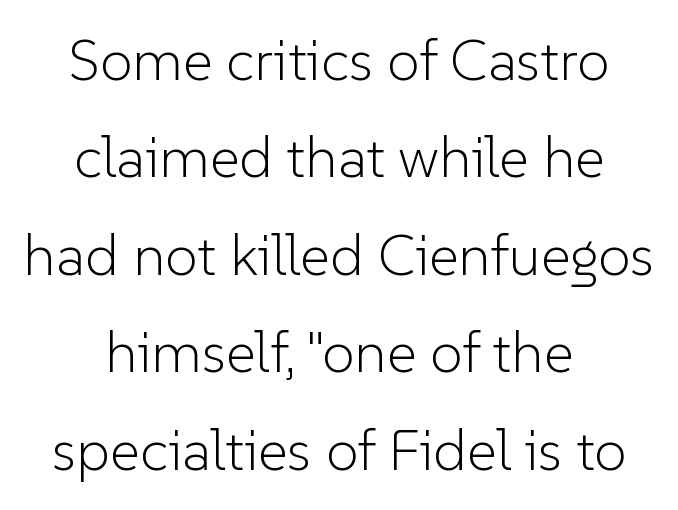
The image shows 58 px light sans-serif type, upright; set centered, normal line spacing (1.68x), normal letter spacing, not underlined; low stroke contrast and a medium x-height.
